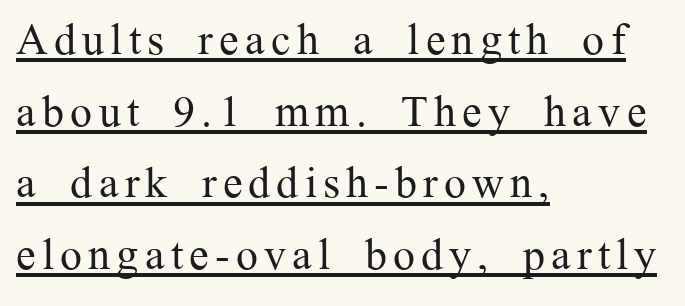
The image shows 44 px regular-weight serif type, upright; set left-aligned, normal line spacing (1.63x), underlined; medium stroke contrast and a medium x-height.
